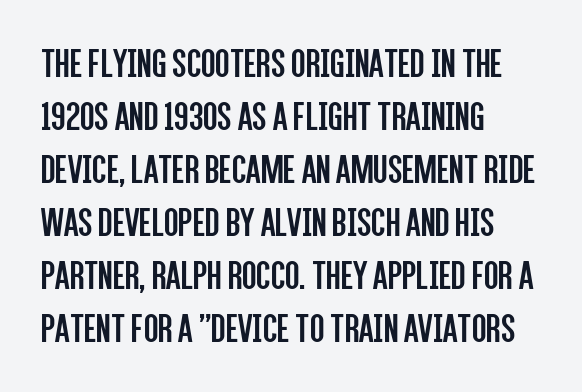
The font sits on the lighter half of the weight spectrum, regular included. Nothing unusual about the tracking: characters are spaced as the font intends. Note the varied advance widths — an 'i' is clearly narrower than an 'm'. The specimen omits any rule beneath the text block's lines. The space between consecutive lines is moderate. Serifs: no, the terminals of the letterforms are clean.
